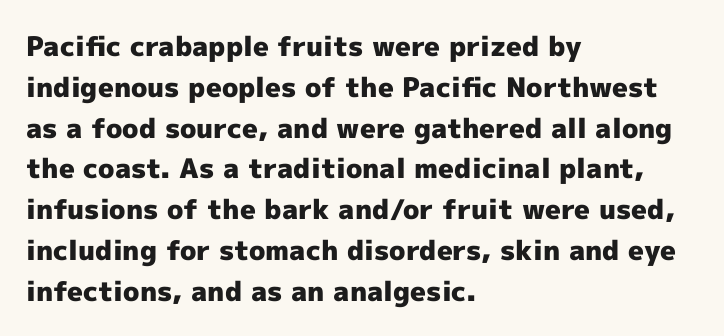
This is the regular roman posture of the typeface. Regarding leading, the lines here are spaced in the standard way. Heft: maximum for text — a bold. The specimen omits any rule beneath the text block's lines.
